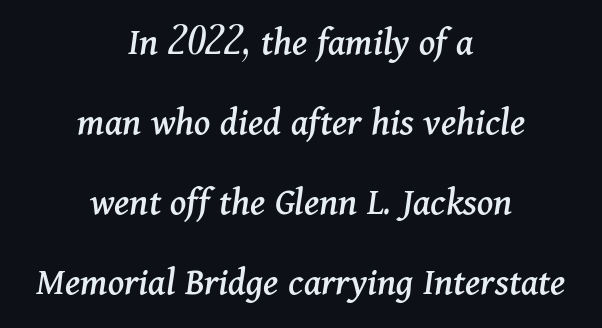
{"serif": "yes", "italic": "yes", "lean": "right", "slant_degrees": 11, "width": "normal", "stroke_contrast": "medium", "x_height": "medium", "monospaced": "no", "underline": "no", "align": "center", "line_spacing": "loose", "line_spacing_ratio": 2.0, "letter_spacing": "normal", "letter_spacing_em": 0.0, "glyph_px": 40}
